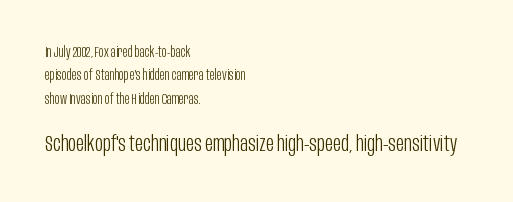
If you squint, the bottom block still reads clearly — it's the larger of the two. Inter-character spacing is left at the font's built-in metrics. Stroke thickness stays within the range of a standard reading face or lighter. These lines stack with their left ends in a neat column. One glance says typical: line gaps are just what's usual. Each row of text sits above clean, open space.
